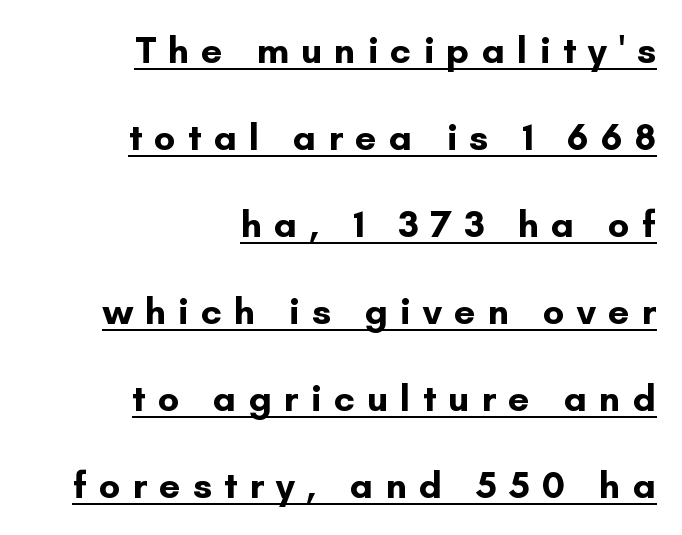
{"serif": "no", "italic": "no", "bold": "yes", "weight": "bold", "width": "normal", "stroke_contrast": "low", "x_height": "small", "monospaced": "no", "underline": "yes", "align": "right", "line_spacing": "loose", "line_spacing_ratio": 2.29, "letter_spacing": "wide", "letter_spacing_em": 0.32, "glyph_px": 38}
